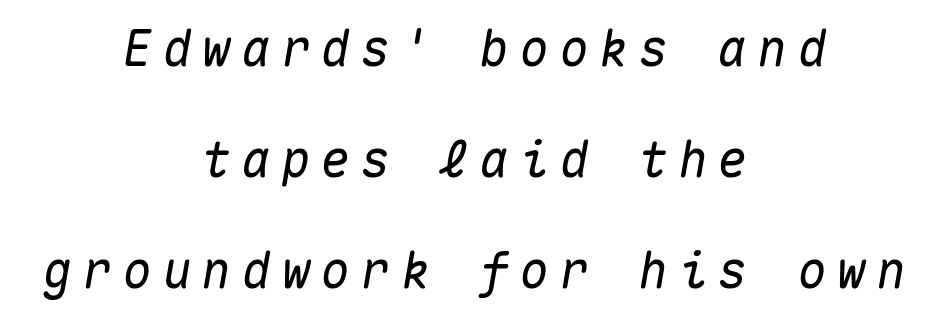
Display-style spreading of the glyphs; the letterfit is very open. Successive baselines arrive slowly, with a big drop between each. The foot of each line stays bare and open. Notice how the passage keeps no hard edge, just a central spine. These lines were composed using italics. Looks like terminal output: every glyph gets an equal slot.
